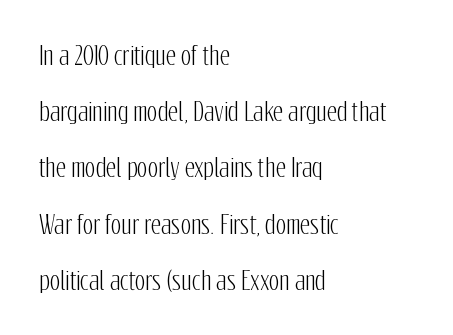
{"italic": "no", "underline": "no", "align": "left", "line_spacing": "loose", "line_spacing_ratio": 2.25, "letter_spacing": "normal", "letter_spacing_em": 0.0, "glyph_px": 25}
